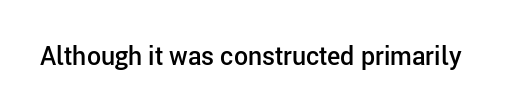
The letters stand upright; this is a roman face. Words appear dense and cohesive because spacing is normal. What weight is shown? A semibold, between regular and bold. The passage shown is not underscored anywhere.
